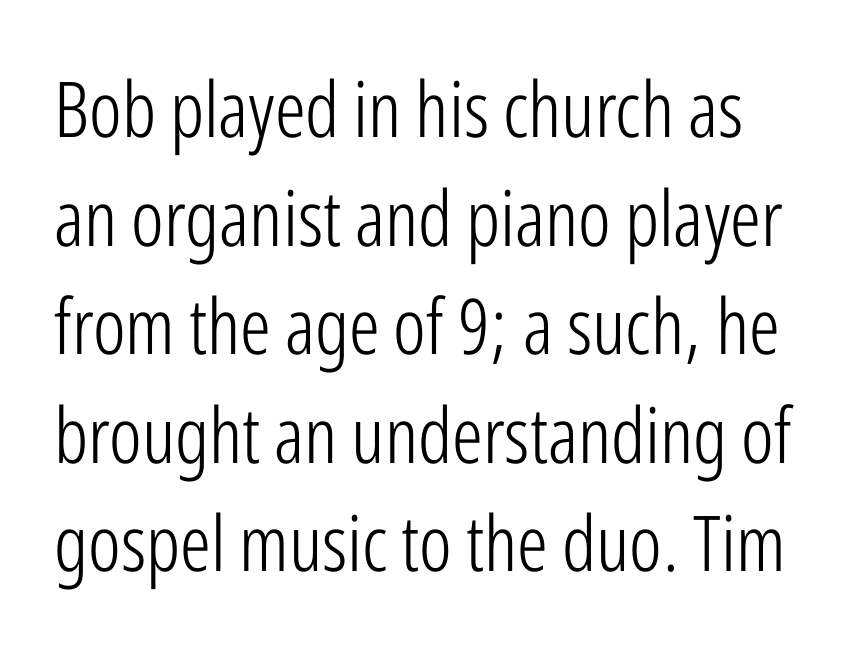
Q: Is the text bold? A: No.
Q: Is the text italic (slanted)? A: No, it is upright.
Q: Is the typeface a serif or a sans-serif typeface? A: Sans-serif.
Q: Is the text underlined? A: No.
Q: Is the spacing between letters normal or unusually wide? A: Normal.
Q: Is the spacing between lines tight, normal or loose? A: Normal.
Q: Width (condensed, normal, or wide)? A: Condensed.
Q: Stroke contrast? A: Low.
Q: x-height? A: Medium.
Q: Monospaced? A: No.
